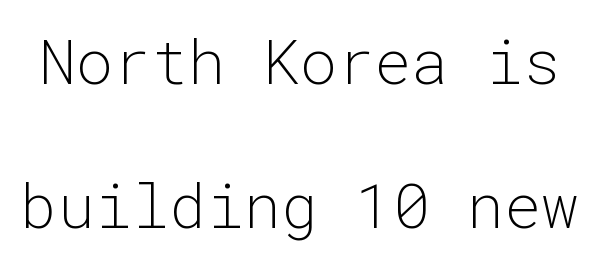
{"serif": "no", "italic": "no", "bold": "no", "weight": "light", "width": "normal", "stroke_contrast": "low", "x_height": "medium", "monospaced": "yes", "underline": "no", "line_spacing": "loose", "line_spacing_ratio": 2.33, "letter_spacing": "normal", "letter_spacing_em": 0.0, "glyph_px": 62}
